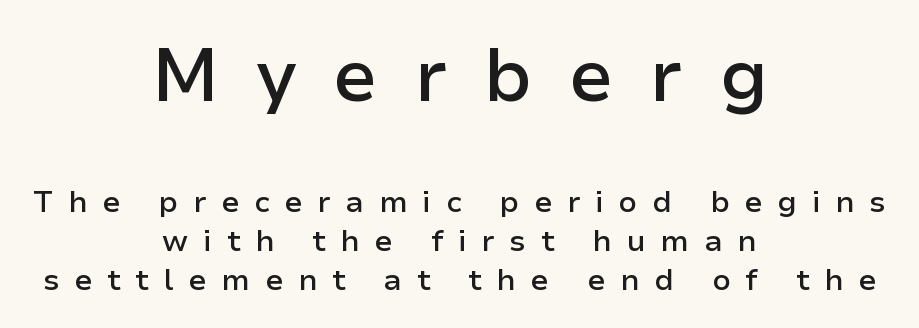
The image shows 74 px semibold sans-serif type, upright; set centered, normal line spacing (1.3x), unusually wide letter spacing (+0.49 em), not underlined; the first (top) block is 2.47x larger; low stroke contrast and a medium x-height.
